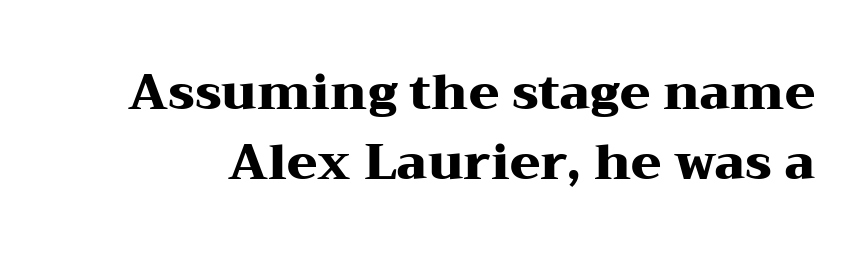
The image shows 49 px heavy, wide serif type, upright; set normal line spacing (1.43x), normal letter spacing, not underlined; medium stroke contrast and a medium x-height.
